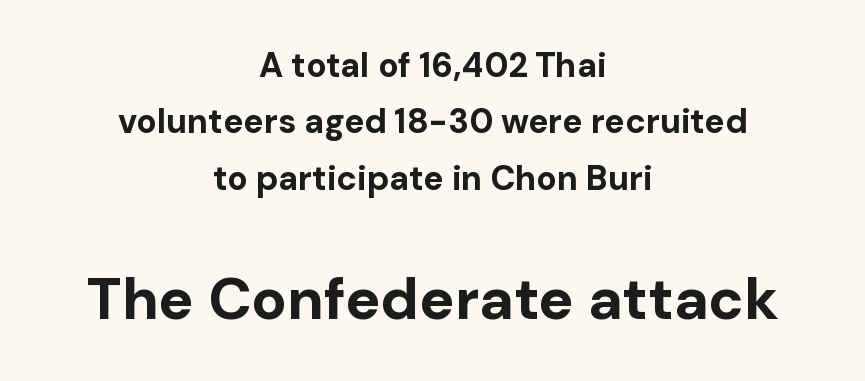
Plenty of ink on the page — the face is bold. The text was rendered using a sans face with plain stroke endings. Bare-footed words on every line. Quick note: interline space is typical. The paragraph shown floats in the horizontal middle.
